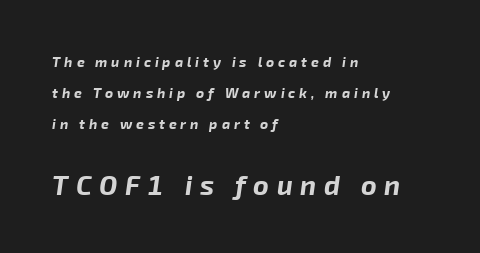
{"italic": "yes", "lean": "right", "slant_degrees": 8, "bold": "yes", "underline": "no", "align": "left", "line_spacing": "loose", "line_spacing_ratio": 2.22, "letter_spacing": "wide", "letter_spacing_em": 0.28, "larger_block": "second", "size_ratio": 1.93, "glyph_px": 27}
